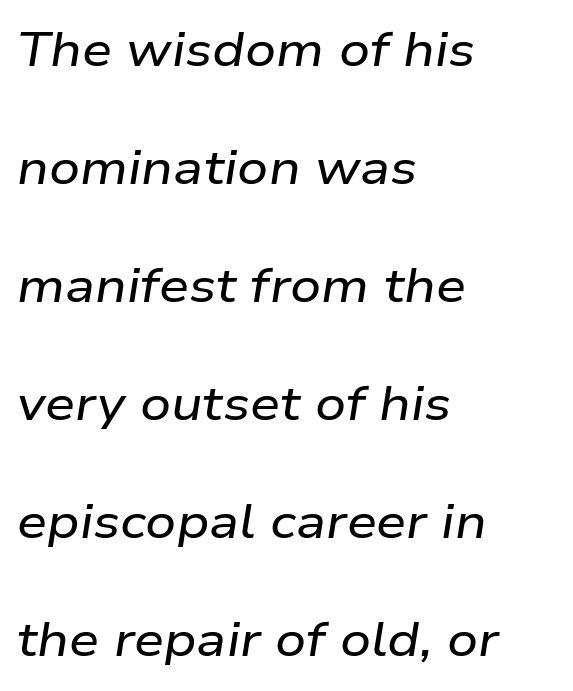
Q: Is the text italic (slanted)? A: Yes, it leans right by about 9 degrees.
Q: Is the text underlined? A: No.
Q: How is the paragraph aligned? A: Left-aligned.
Q: Is the spacing between letters normal or unusually wide? A: Normal.
Q: Is the spacing between lines tight, normal or loose? A: Loose.
Q: Width (condensed, normal, or wide)? A: Wide.
Q: Stroke contrast? A: Low.
Q: x-height? A: Medium.
Q: Monospaced? A: No.
